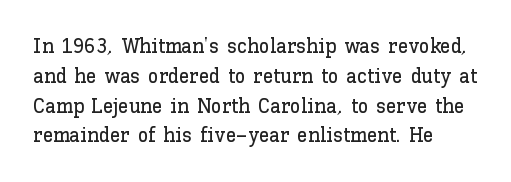
The image shows 21 px text type, upright; set left-aligned, normal line spacing (1.42x), normal letter spacing, not underlined.
